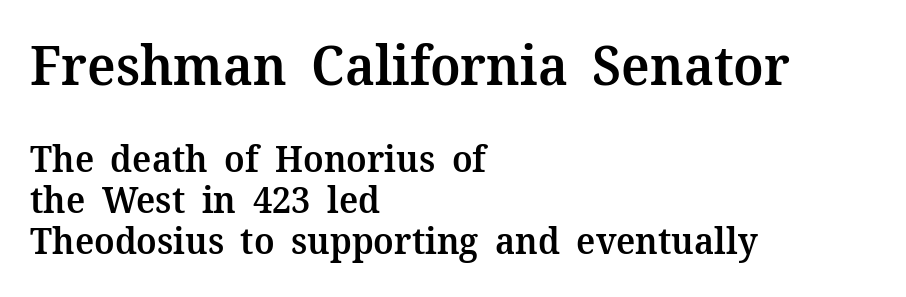
The image shows 55 px semibold serif type, upright; set left-aligned, tight line spacing (1.11x), normal letter spacing, not underlined; the first (top) block is 1.49x larger; medium stroke contrast and a medium x-height.
